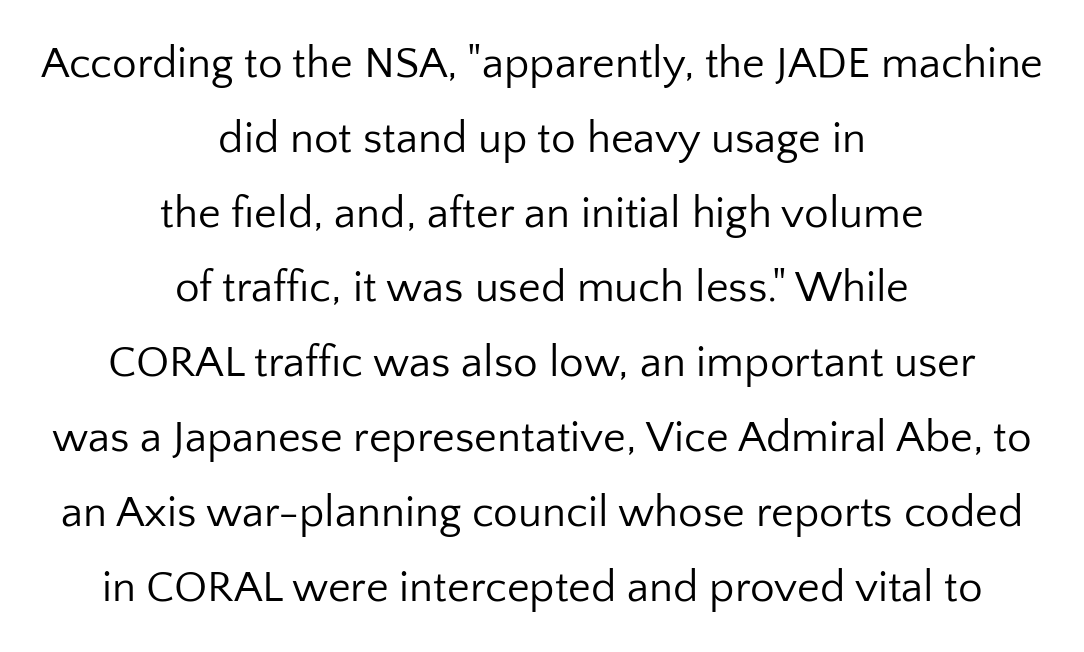
The lines in this sample share a center point and differ in where they start and stop. This sample uses a sans-serif face. Do the characters align in a grid? No, the font is proportional. This rendering leaves character spacing at its baseline value. Stroke thickness stays within the range of a standard reading face or lighter.
